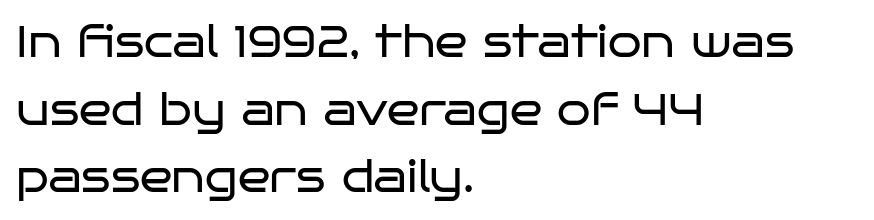
The image shows 43 px regular-weight, wide sans-serif type, upright; set left-aligned, normal line spacing (1.57x), normal letter spacing, not underlined; low stroke contrast and a large x-height.
